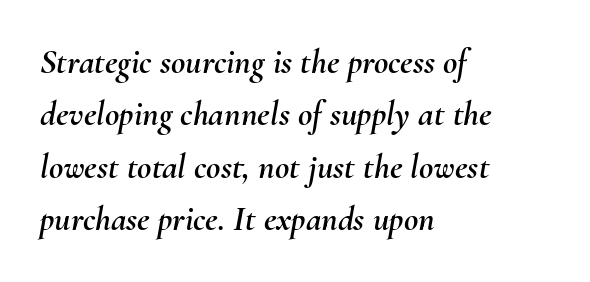
The image shows 35 px text type, italic (leaning right); set left-aligned, normal line spacing (1.5x), normal letter spacing, not underlined; medium stroke contrast and a small x-height.
